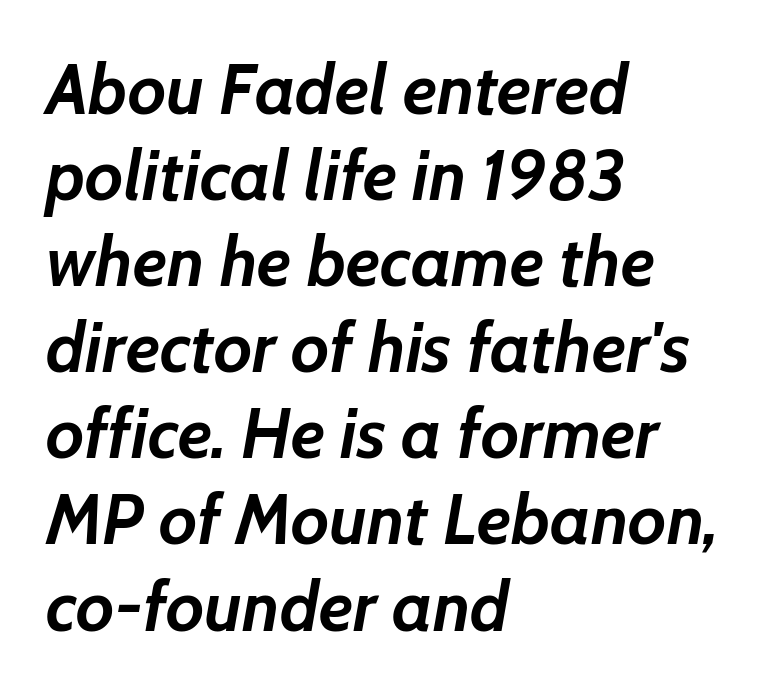
Q: Is the text bold? A: Yes.
Q: Is the text italic (slanted)? A: Yes, it leans right by about 7 degrees.
Q: Is the text underlined? A: No.
Q: How is the paragraph aligned? A: Left-aligned.
Q: Is the spacing between letters normal or unusually wide? A: Normal.
Q: Width (condensed, normal, or wide)? A: Normal.
Q: Stroke contrast? A: Low.
Q: x-height? A: Medium.
Q: Monospaced? A: No.
